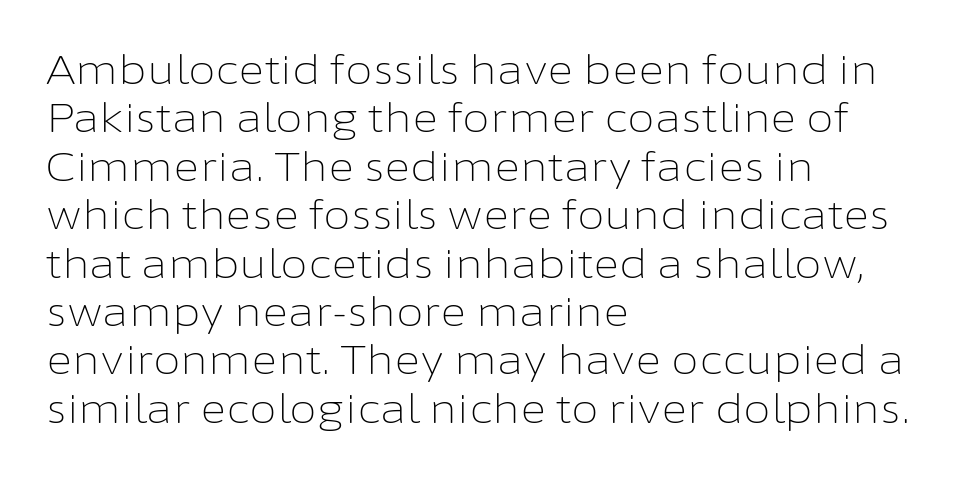
This sample uses plain, unmodified letter spacing. Varying glyph widths throughout — classic text-font behaviour. Classification — sans serif. The lettering holds an erect, upright posture throughout. The letters look calm and open, with moderate or lighter stems. The compositor pushed each line to the left boundary.
